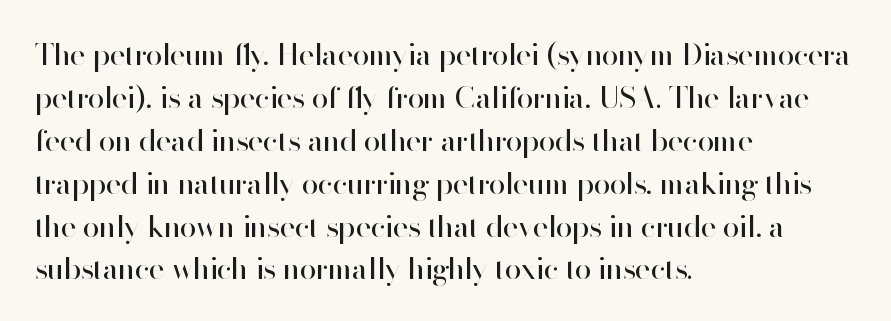
Descender tails drop into unmarked territory. Short and long lines alike share a common starting point at left. The rendering uses natural spacing where letterforms have individual widths. Rows of type keep a routine distance in the vertical direction.
